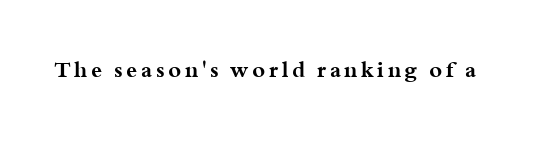
The image shows 22 px bold type, upright; set not underlined.
